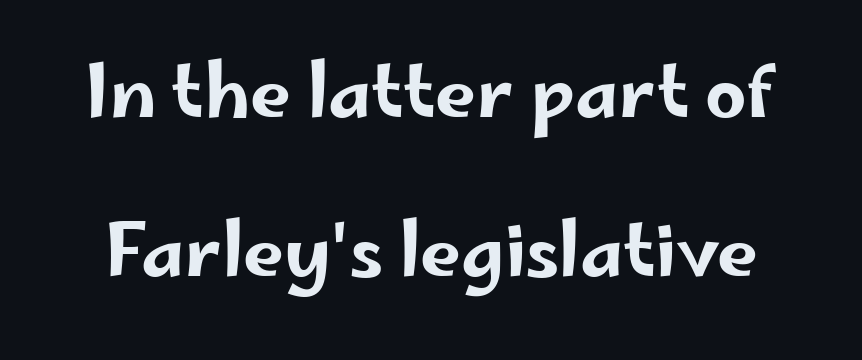
{"serif": "no", "italic": "no", "width": "wide", "stroke_contrast": "low", "x_height": "small", "monospaced": "no", "underline": "no", "line_spacing": "loose", "line_spacing_ratio": 2.18, "letter_spacing": "normal", "letter_spacing_em": 0.0, "glyph_px": 73}
